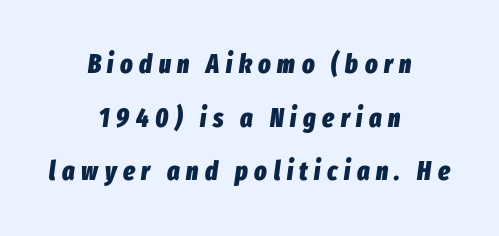
The image shows 26 px bold type, italic (leaning right); set centered, loose line spacing (2.06x), unusually wide letter spacing (+0.25 em), not underlined.
